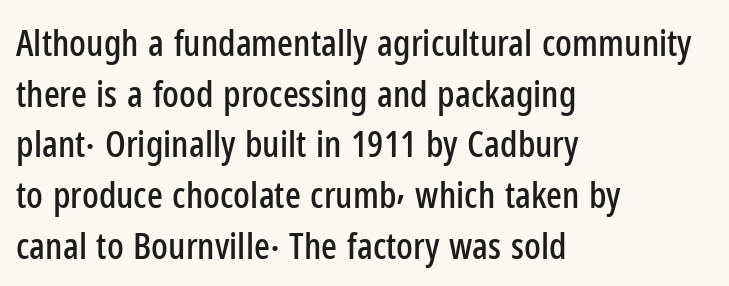
Q: Is the text italic (slanted)? A: No, it is upright.
Q: Is the typeface a serif or a sans-serif typeface? A: Sans-serif.
Q: Is the text underlined? A: No.
Q: How is the paragraph aligned? A: Left-aligned.
Q: Is the spacing between letters normal or unusually wide? A: Normal.
Q: Is the spacing between lines tight, normal or loose? A: Normal.
Q: Width (condensed, normal, or wide)? A: Condensed.
Q: Stroke contrast? A: Low.
Q: x-height? A: Medium.
Q: Monospaced? A: No.
